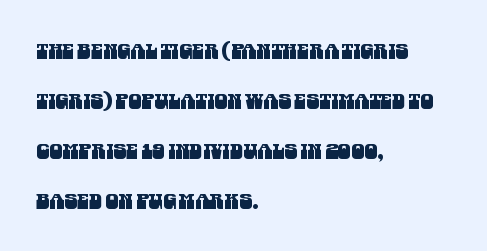
The image shows 21 px text type; set left-aligned, loose line spacing (2.38x), normal letter spacing, not underlined.
